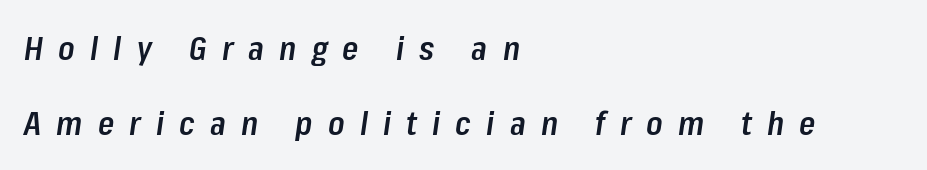
Check under the words: just untouched page. Line beginnings align vertically; line endings do not. The typesetting leans somewhat heavy: a semibold. The font's italic variant was chosen for this text. These lines are rendered in a variable-pitch font.
